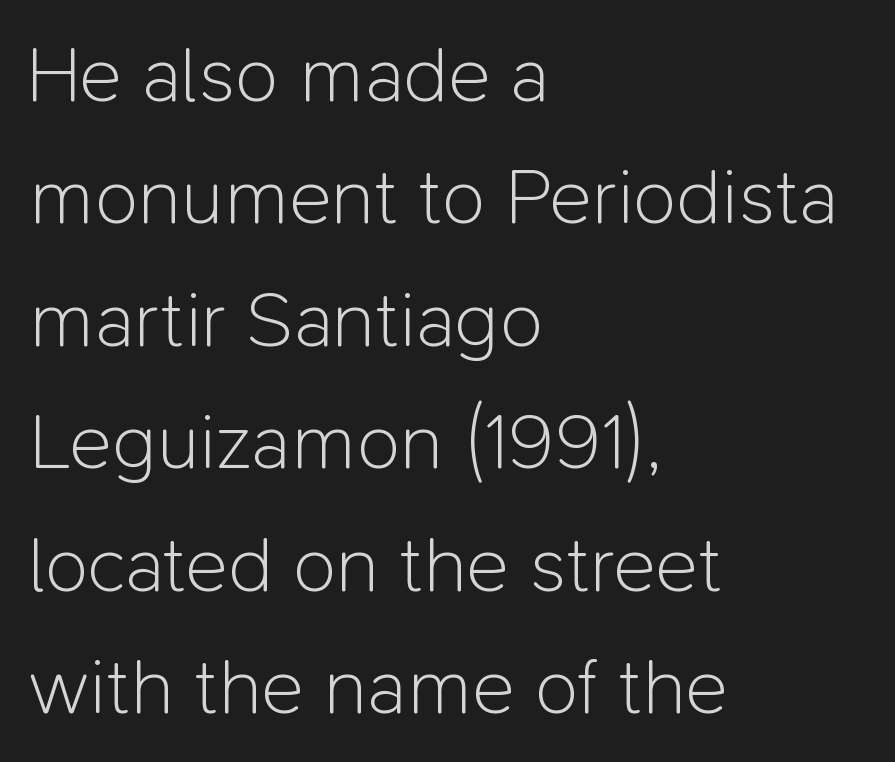
The image shows 80 px light sans-serif type, upright; set left-aligned, normal line spacing (1.53x), normal letter spacing, not underlined; low stroke contrast and a medium x-height.
